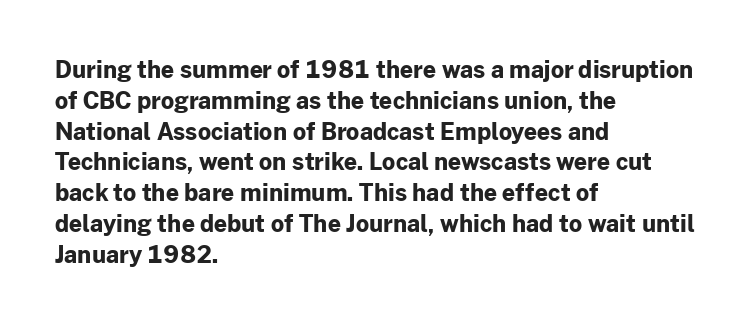
It's the straight-up-and-down kind of type. Descender tails drop into unmarked territory. Weight check: bold — yes, fully. Line beginnings align vertically; line endings do not.
